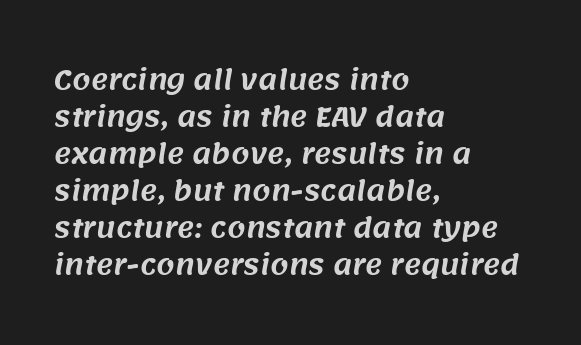
Q: Is the text underlined? A: No.
Q: How is the paragraph aligned? A: Left-aligned.
Q: Is the spacing between letters normal or unusually wide? A: Normal.
Q: Is the spacing between lines tight, normal or loose? A: Normal.
